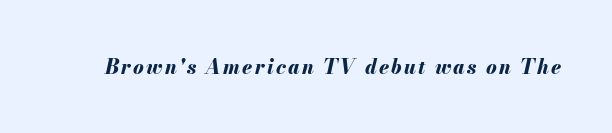
{"italic": "yes", "lean": "right", "slant_degrees": 13, "bold": "yes", "underline": "no", "glyph_px": 20}
